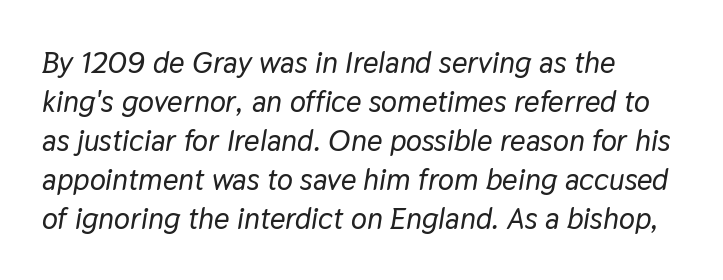
The image shows 30 px text type, italic (leaning right); set left-aligned, normal line spacing (1.3x), normal letter spacing, not underlined; low stroke contrast and a medium x-height.
